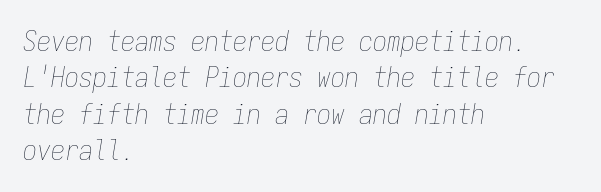
{"italic": "yes", "lean": "right", "slant_degrees": 9, "bold": "no", "weight": "thin", "width": "condensed", "stroke_contrast": "low", "x_height": "medium", "monospaced": "yes", "underline": "no", "align": "left", "line_spacing": "normal", "line_spacing_ratio": 1.3, "letter_spacing": "normal", "letter_spacing_em": 0.0, "glyph_px": 28}
